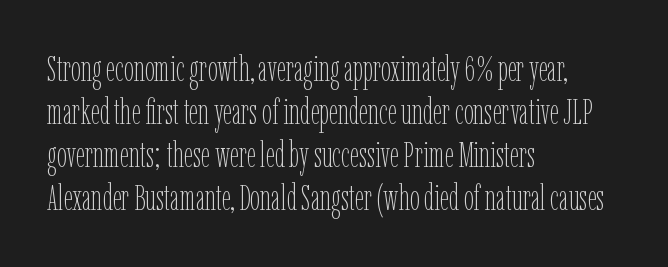
This rendering uses left alignment, leaving the right contour irregular. Italic: no, the glyphs are upright roman. Weight: in the light-to-regular range. Does extra space separate the letters? No, they use regular spacing. Each row of text sits above clean, open space.
